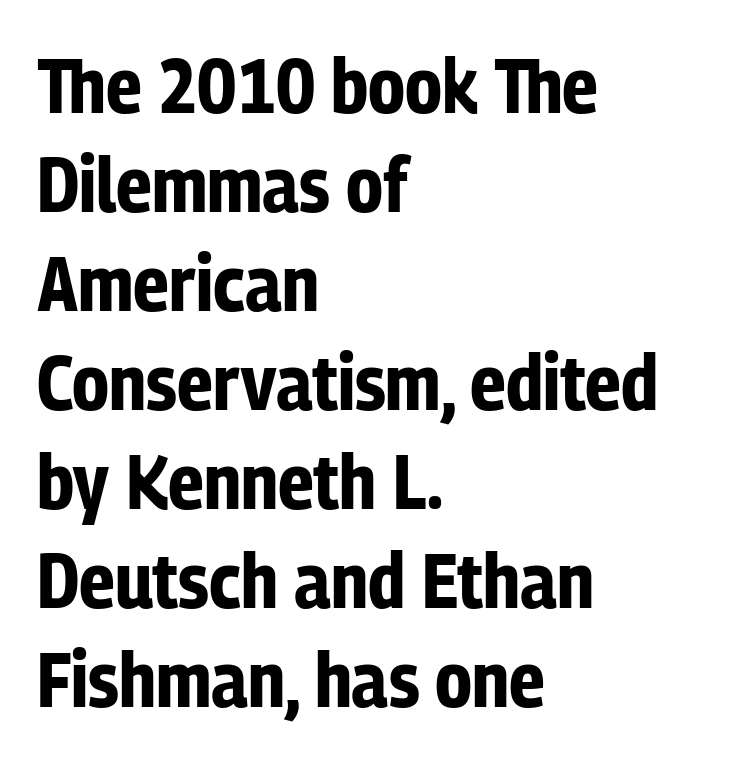
The image shows 78 px bold, condensed sans-serif type, upright; set left-aligned, normal line spacing (1.27x), normal letter spacing, not underlined; low stroke contrast and a medium x-height.
